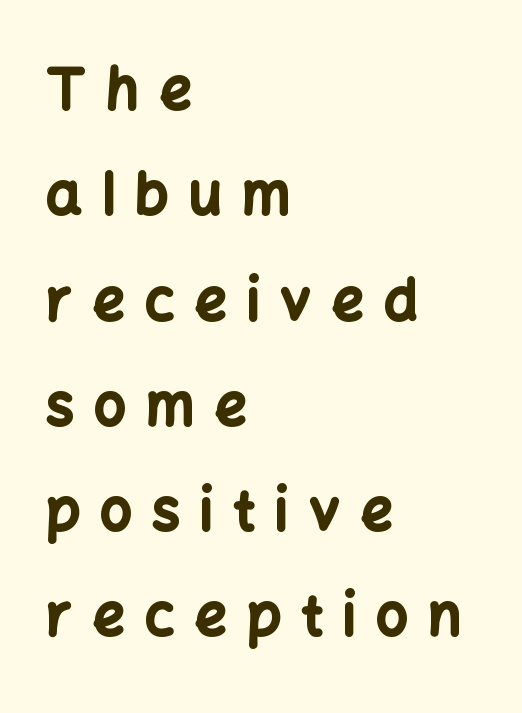
{"serif": "no", "italic": "no", "bold": "yes", "weight": "bold", "width": "normal", "stroke_contrast": "low", "x_height": "medium", "monospaced": "no", "underline": "no", "align": "left", "line_spacing_ratio": 1.88, "letter_spacing": "wide", "letter_spacing_em": 0.36, "glyph_px": 56}
